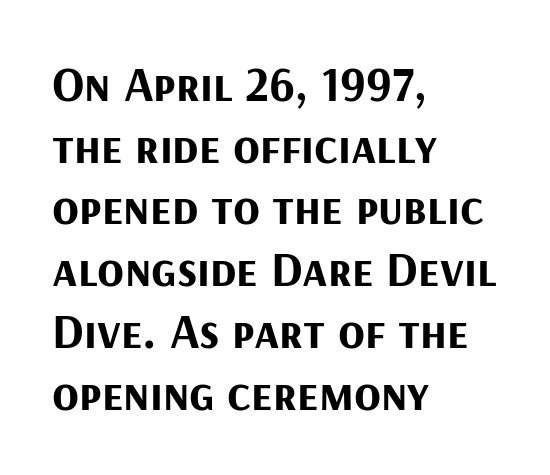
Character widths vary here, with narrow letters taking less room than wide ones. Emphasis by weight is at full strength: bold. The line-height multiplier appears to be the usual default. Grotesque or geometric, the face here clearly has no serifs.
